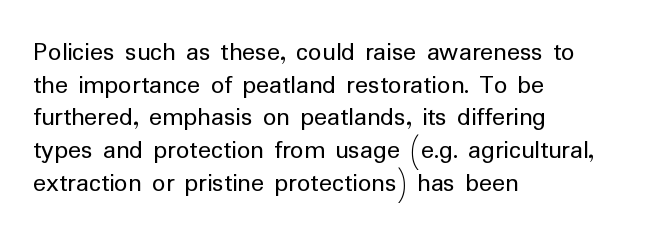
The image shows 27 px text type, upright; set left-aligned, line spacing 1.21x, normal letter spacing, not underlined.
